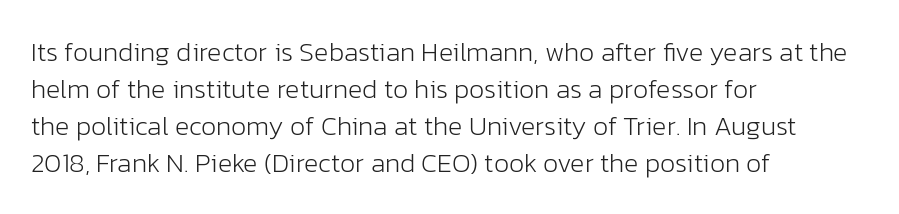
Q: Is the text bold? A: No.
Q: Is the text italic (slanted)? A: No, it is upright.
Q: Is the text underlined? A: No.
Q: How is the paragraph aligned? A: Left-aligned.
Q: Is the spacing between letters normal or unusually wide? A: Normal.
Q: Is the spacing between lines tight, normal or loose? A: Normal.
